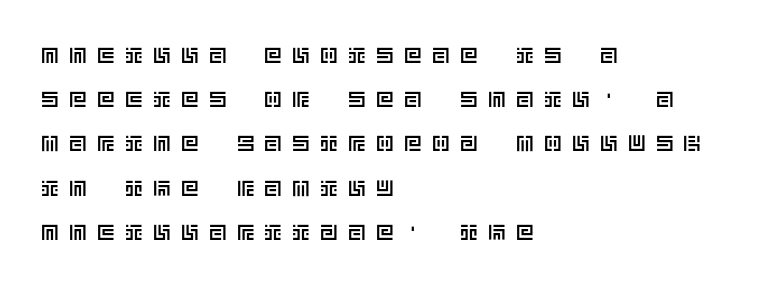
Q: Is the text italic (slanted)? A: No, it is upright.
Q: Is the text underlined? A: No.
Q: How is the paragraph aligned? A: Left-aligned.
Q: Is the spacing between letters normal or unusually wide? A: Unusually wide.
Q: Is the spacing between lines tight, normal or loose? A: Loose.
